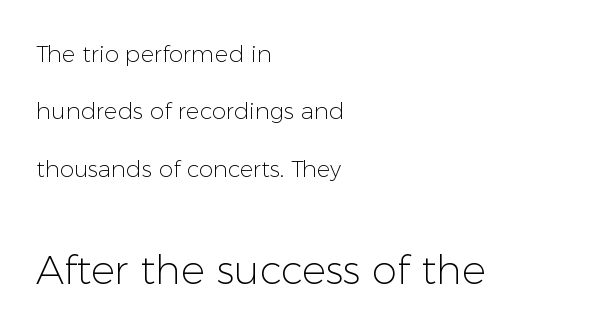
The image shows 40 px light sans-serif type, upright; set left-aligned, loose line spacing (2.49x), normal letter spacing, not underlined; the second (bottom) block is 1.74x larger; low stroke contrast and a medium x-height.
